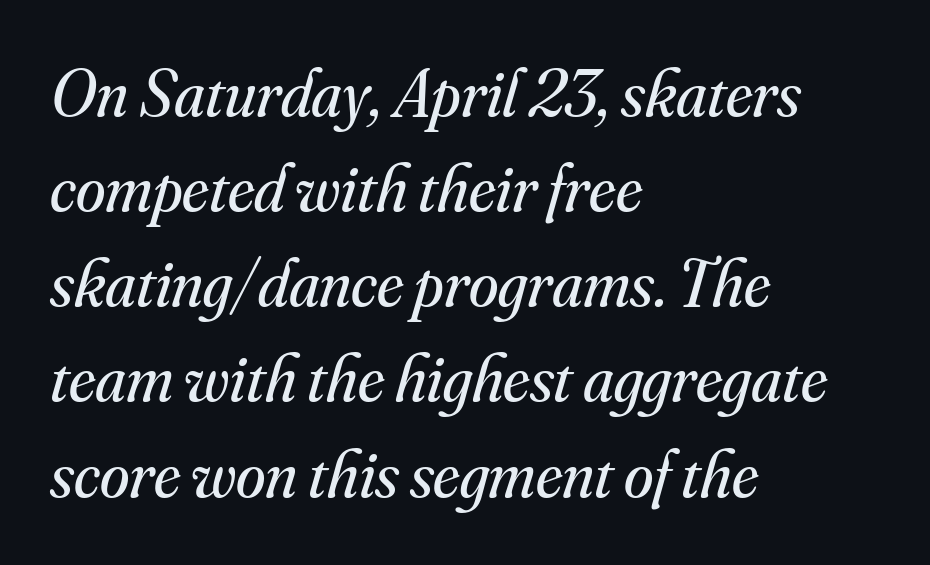
The rendering uses natural spacing where letterforms have individual widths. The font sits on the lighter half of the weight spectrum, regular included. The glyphs are unaccompanied by any horizontal stroke below them. Quick note: interline space is typical. Font category for this specimen: serif. The rag falls on the right side of this text block.
